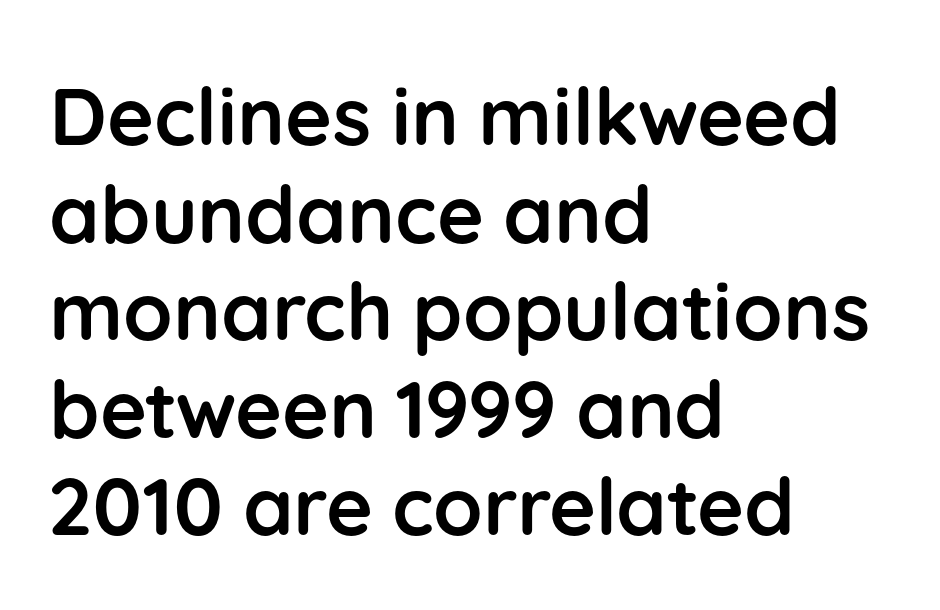
The image shows 80 px semibold sans-serif type, upright; set left-aligned, line spacing 1.22x, normal letter spacing, not underlined; low stroke contrast and a medium x-height.
